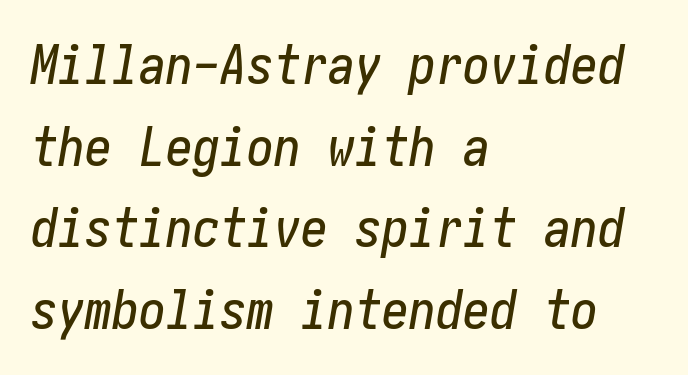
You can tell it's italic because the verticals aren't actually vertical. Type without underlining. The lines in this sample share a left origin and differ only in where they stop. The type is set solid horizontally, with unmodified tracking. Reading down the column, the eye jumps a familiar distance to each next line.
